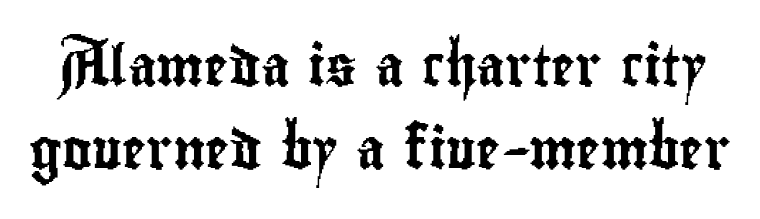
This sample uses a sans-serif face. The face used here is proportionally spaced, like ordinary book or web type. The area under the type is left untouched. Compared with typical body copy, the letter spacing here is the same.
